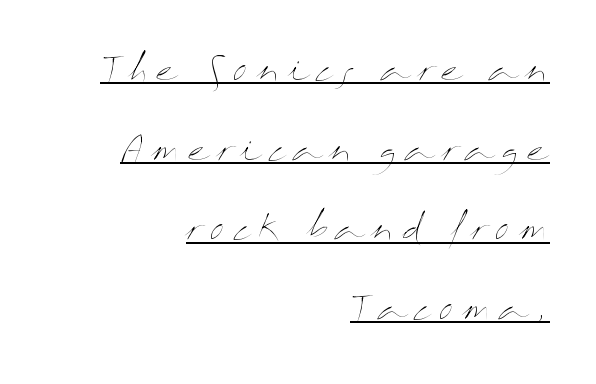
The image shows 33 px thin, wide type; set right-aligned, loose line spacing (2.41x), unusually wide letter spacing (+0.23 em), underlined; medium stroke contrast and a medium x-height.
